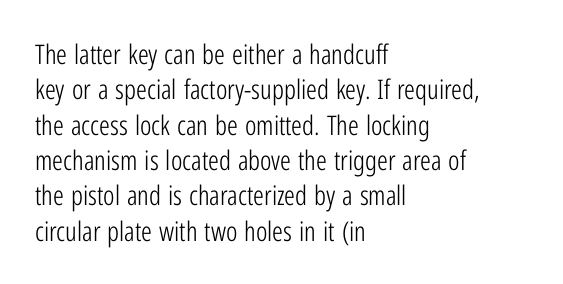
Line beginnings align vertically; line endings do not. The typography opts for an upright posture over an oblique one. Baseline-to-baseline distance is the conventional proportion of letter height. The characters are drawn with everyday or finer stroke widths. Here the glyphs are tracked normally, forming tight word shapes.
